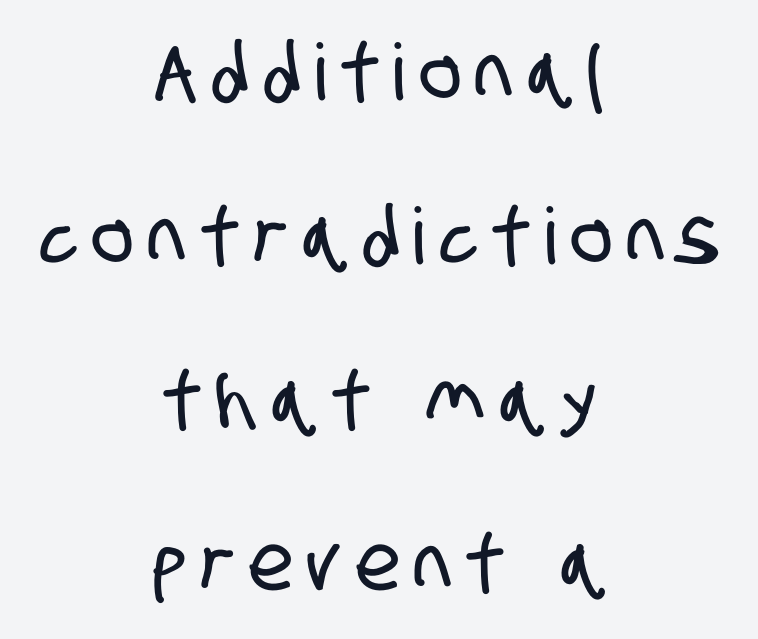
{"serif": "no", "width": "condensed", "stroke_contrast": "low", "x_height": "large", "monospaced": "no", "underline": "no", "align": "center", "line_spacing": "loose", "line_spacing_ratio": 2.1, "letter_spacing": "wide", "letter_spacing_em": 0.2, "glyph_px": 78}
